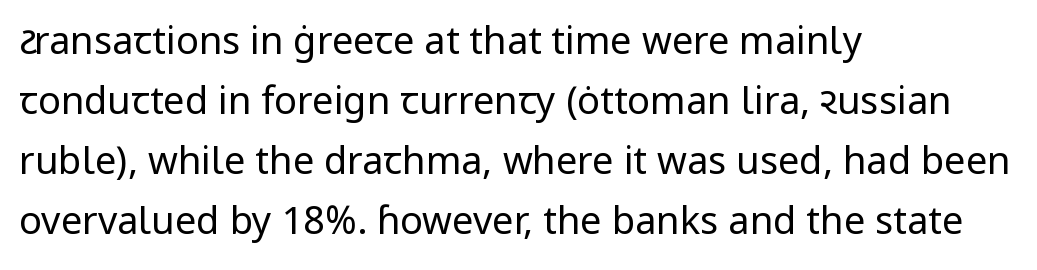
Rows of type keep a routine distance in the vertical direction. The face used here is proportionally spaced, like ordinary book or web type. A roman cut, with each character standing at attention. All the whitespace from short lines collects on the right.
